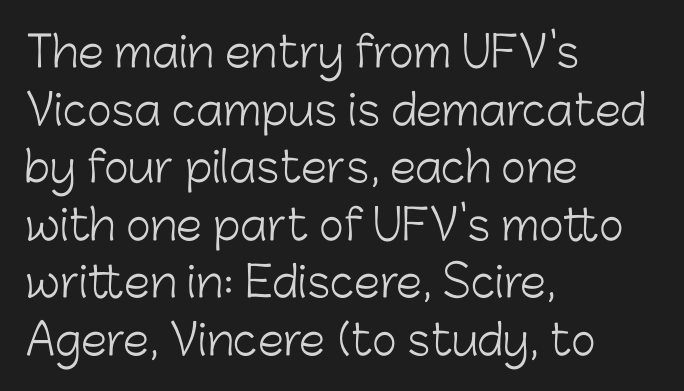
There is no visible air inserted between adjacent glyphs. A normal amount of white space separates one row of letters from the next. Descenders hang freely into open space. The face used here is proportionally spaced, like ordinary book or web type.
